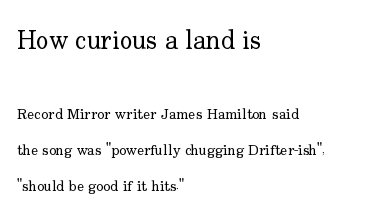
{"italic": "no", "bold": "no", "underline": "no", "align": "left", "line_spacing": "loose", "line_spacing_ratio": 2.4, "letter_spacing": "normal", "letter_spacing_em": 0.0, "larger_block": "first", "size_ratio": 1.73, "glyph_px": 26}
